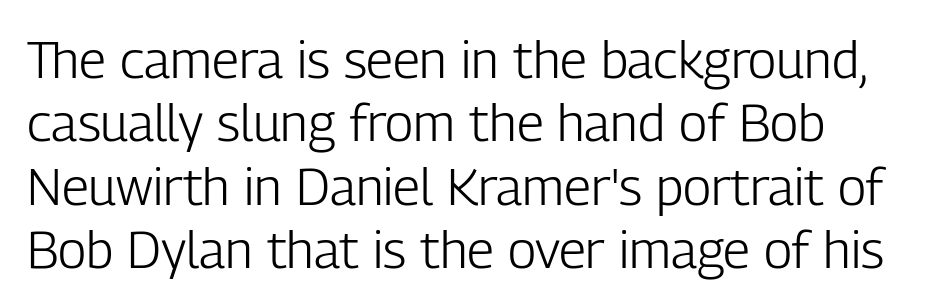
The image shows 52 px light, condensed sans-serif type, upright; set line spacing 1.22x, normal letter spacing, not underlined; low stroke contrast and a medium x-height.
